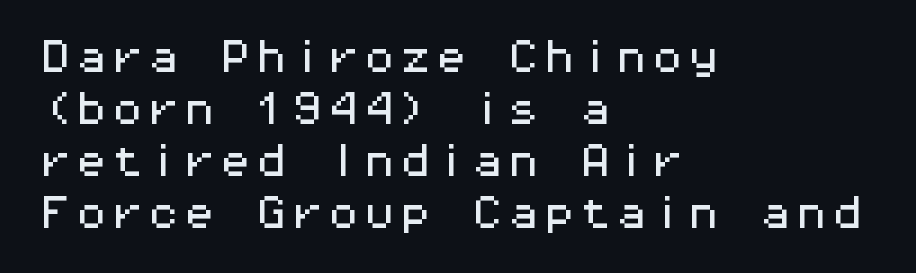
The image shows 36 px wide sans-serif type, upright, monospaced; set left-aligned, normal line spacing (1.44x), normal letter spacing, not underlined; medium stroke contrast and a medium x-height.
